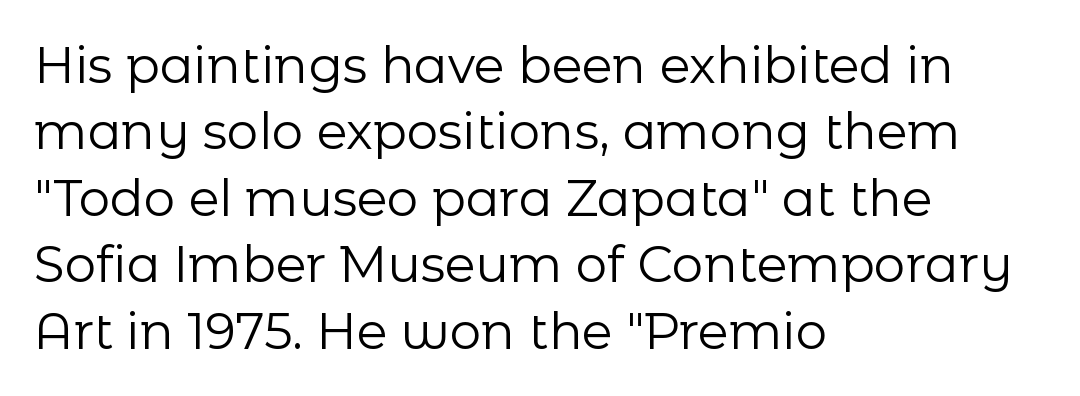
Q: Is the text bold? A: No.
Q: Is the text italic (slanted)? A: No, it is upright.
Q: Is the typeface a serif or a sans-serif typeface? A: Sans-serif.
Q: Is the text underlined? A: No.
Q: How is the paragraph aligned? A: Left-aligned.
Q: Is the spacing between letters normal or unusually wide? A: Normal.
Q: Is the spacing between lines tight, normal or loose? A: Normal.
Q: Width (condensed, normal, or wide)? A: Normal.
Q: Stroke contrast? A: Low.
Q: x-height? A: Medium.
Q: Monospaced? A: No.
